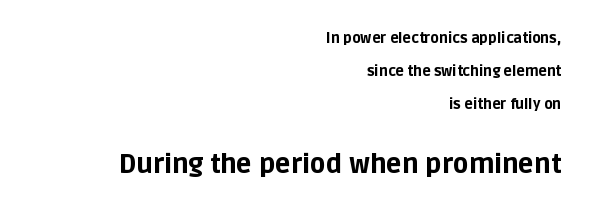
The image shows 26 px bold type, upright; set right-aligned, loose line spacing (2.35x), normal letter spacing, not underlined; the second (bottom) block is 1.86x larger.
